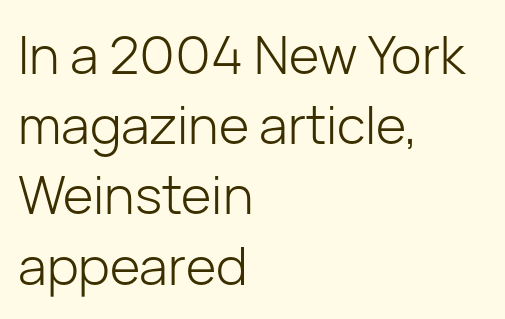
The lettering stays uniformly vertical, giving the passage a roman look. The line-height multiplier appears to be the usual default. No extra ink here — the face is not bold. Just letters on the line, the space beneath them empty. The line texture is even and compact thanks to regular tracking. Proportional: the letters do not fall into vertical columns.
